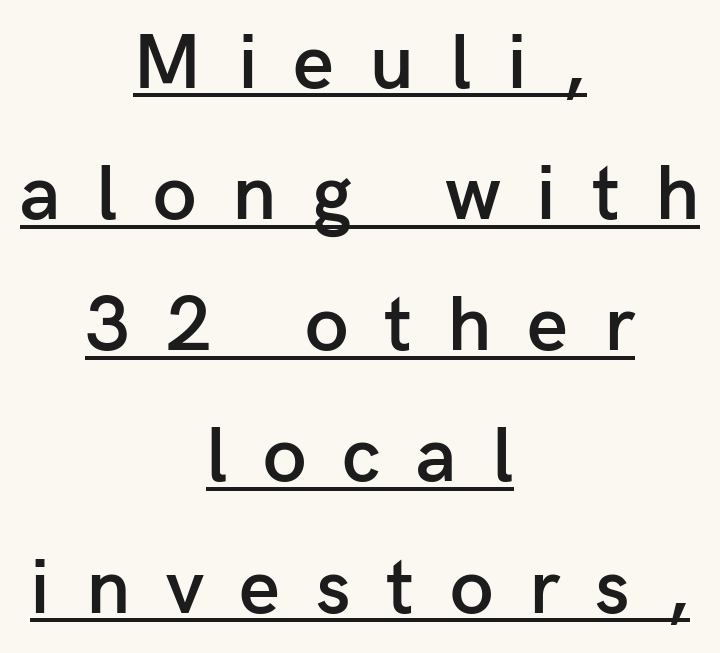
Q: Is the text bold? A: Semi-bold.
Q: Is the text italic (slanted)? A: No, it is upright.
Q: Is the typeface a serif or a sans-serif typeface? A: Sans-serif.
Q: Is the text underlined? A: Yes.
Q: How is the paragraph aligned? A: Centered.
Q: Is the spacing between letters normal or unusually wide? A: Unusually wide.
Q: Is the spacing between lines tight, normal or loose? A: Normal.
Q: Width (condensed, normal, or wide)? A: Normal.
Q: Stroke contrast? A: Low.
Q: x-height? A: Medium.
Q: Monospaced? A: No.
